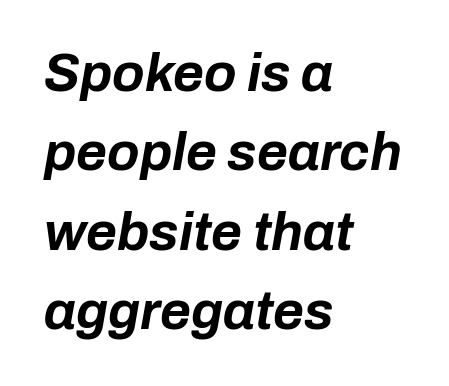
As a designer I'd log this as weight 700, bold. Horizontal bands of white between lines are of average thickness. Each letter keeps its own natural width here, so spacing adapts to shape. These lines were composed using italics.
